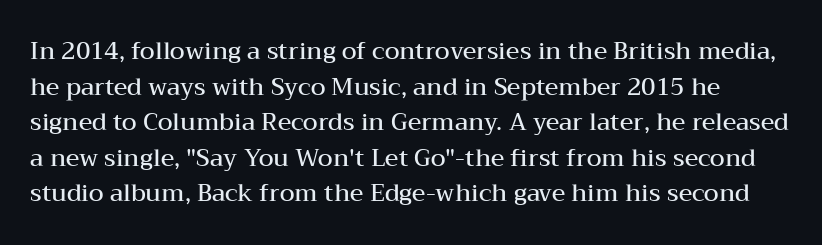
Q: Is the text bold? A: Semi-bold.
Q: Is the text italic (slanted)? A: No, it is upright.
Q: Is the text underlined? A: No.
Q: Is the spacing between letters normal or unusually wide? A: Normal.
Q: Is the spacing between lines tight, normal or loose? A: Normal.
